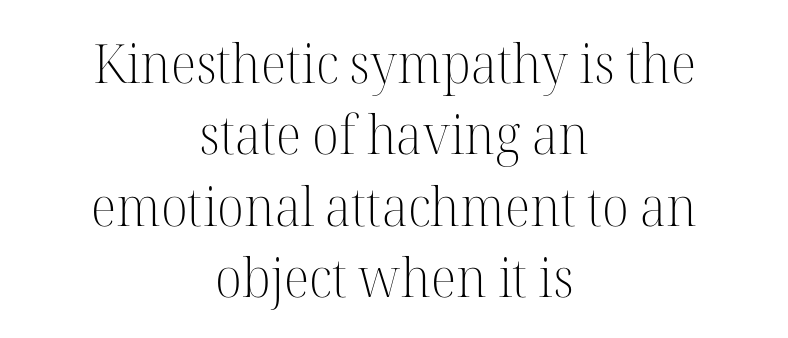
Q: Is the text bold? A: No.
Q: Is the text italic (slanted)? A: No, it is upright.
Q: Is the typeface a serif or a sans-serif typeface? A: Serif.
Q: Is the text underlined? A: No.
Q: How is the paragraph aligned? A: Centered.
Q: Is the spacing between letters normal or unusually wide? A: Normal.
Q: Is the spacing between lines tight, normal or loose? A: Normal.
Q: Width (condensed, normal, or wide)? A: Normal.
Q: Stroke contrast? A: High.
Q: x-height? A: Medium.
Q: Monospaced? A: No.
